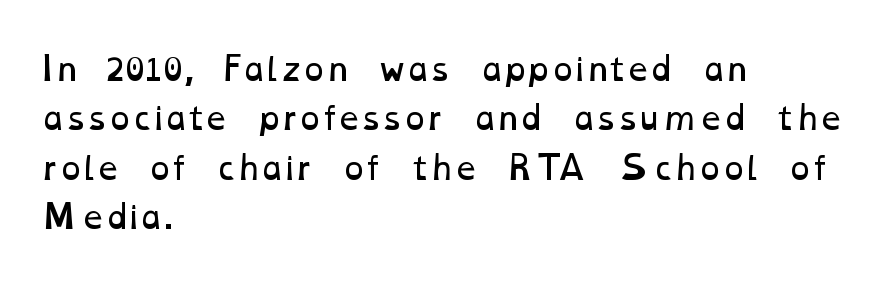
Honestly, the letter spacing is just normal — you wouldn't notice it. Words float on clear page, feet unadorned. Heft: none added — not bold. The text block is weighted toward the left margin, trailing off unevenly rightward. Do the characters align in a grid? No, the font is proportional.
